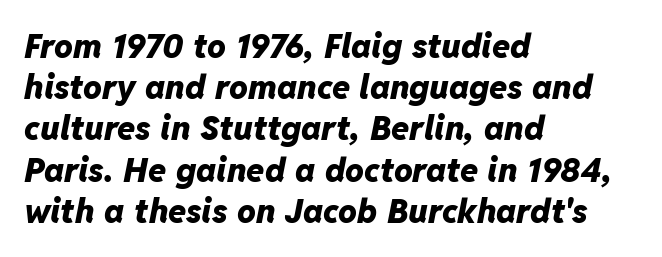
The image shows 33 px heavy type, italic (leaning right); set left-aligned, normal line spacing (1.25x), normal letter spacing, not underlined; low stroke contrast and a medium x-height.
